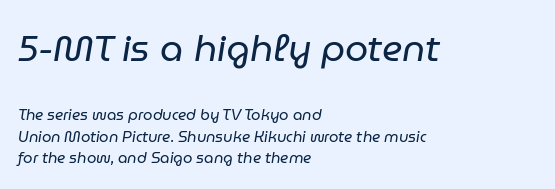
The image shows 37 px regular-weight type, italic (leaning right); set left-aligned, normal line spacing (1.46x), normal letter spacing, not underlined; the first (top) block is 2.47x larger; low stroke contrast and a medium x-height.
